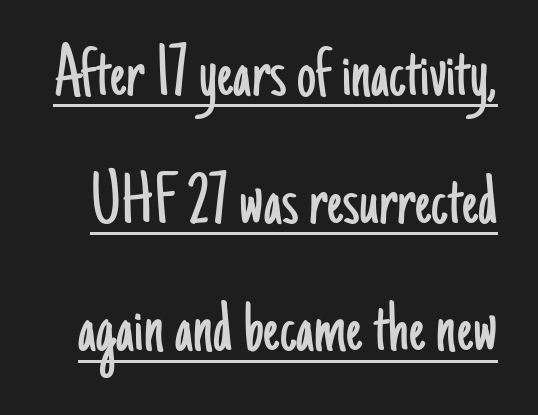
The image shows 76 px light, condensed sans-serif type, upright; set normal line spacing (1.68x), normal letter spacing, underlined; low stroke contrast and a small x-height.
